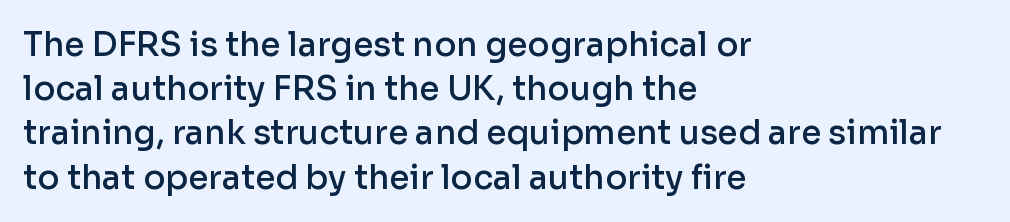
{"serif": "no", "italic": "no", "bold": "semi", "weight": "semibold", "width": "normal", "stroke_contrast": "low", "x_height": "medium", "monospaced": "no", "underline": "no", "align": "left", "line_spacing": "normal", "line_spacing_ratio": 1.34, "letter_spacing": "normal", "letter_spacing_em": 0.0, "glyph_px": 33}
